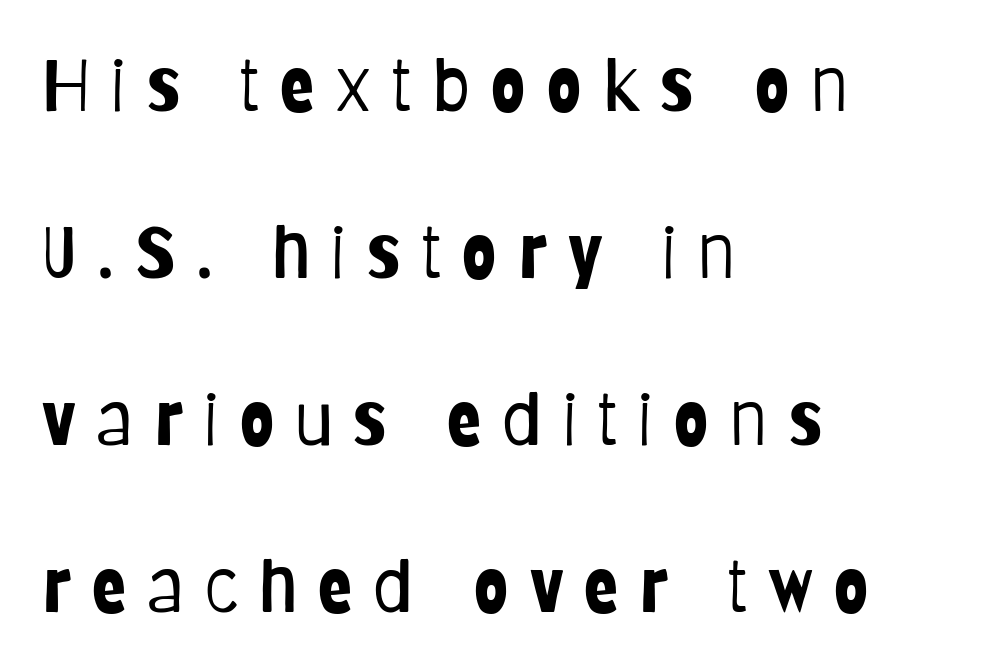
Q: Is the text bold? A: No.
Q: Is the text italic (slanted)? A: No, it is upright.
Q: Is the typeface a serif or a sans-serif typeface? A: Sans-serif.
Q: Is the text underlined? A: No.
Q: How is the paragraph aligned? A: Left-aligned.
Q: Is the spacing between letters normal or unusually wide? A: Unusually wide.
Q: Is the spacing between lines tight, normal or loose? A: Loose.
Q: Width (condensed, normal, or wide)? A: Condensed.
Q: Stroke contrast? A: Low.
Q: x-height? A: Large.
Q: Monospaced? A: No.
